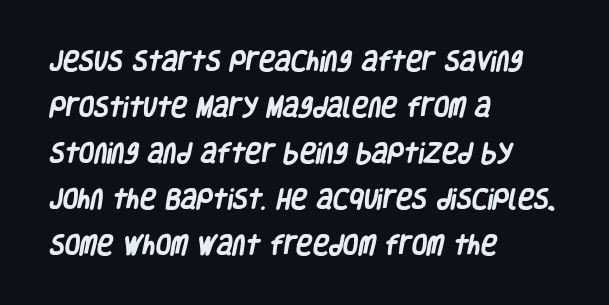
Horizontal alignment here is leftward, the default for most running prose. Notice the wide empty band between every row — that's loose leading. Students, this is bold: see how much ink each stroke carries. The specimen omits any rule beneath the text block's lines. Is the letter spacing exaggerated? No — it looks like the ordinary default.
